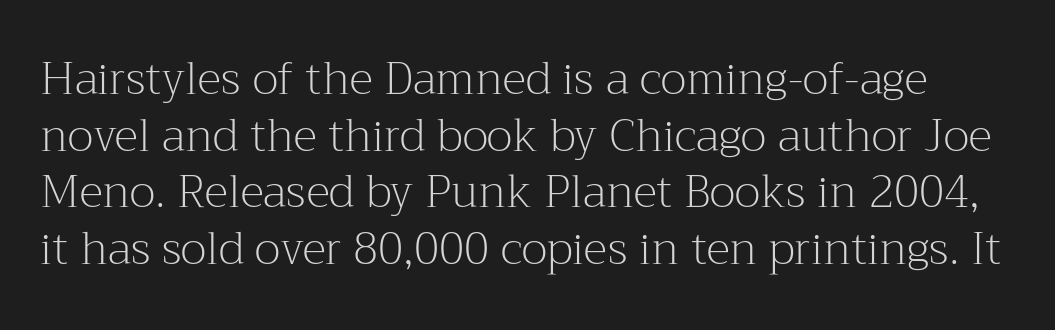
The image shows 45 px light serif type, upright; set normal line spacing (1.26x), normal letter spacing, not underlined; medium stroke contrast and a medium x-height.
